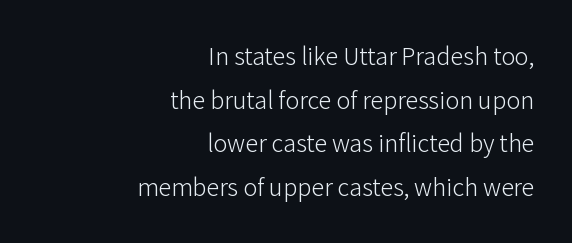
{"italic": "no", "bold": "no", "underline": "no", "align": "right", "line_spacing": "normal", "line_spacing_ratio": 1.68, "letter_spacing": "normal", "letter_spacing_em": 0.0, "glyph_px": 26}
